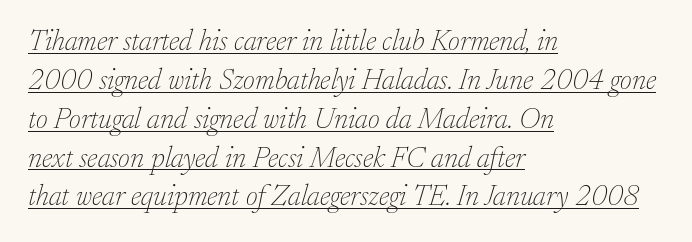
{"serif": "yes", "italic": "yes", "lean": "right", "slant_degrees": 17, "bold": "no", "weight": "thin", "width": "normal", "stroke_contrast": "low", "x_height": "small", "monospaced": "no", "underline": "yes", "align": "left", "line_spacing": "normal", "line_spacing_ratio": 1.34, "letter_spacing": "normal", "letter_spacing_em": 0.0, "glyph_px": 29}
